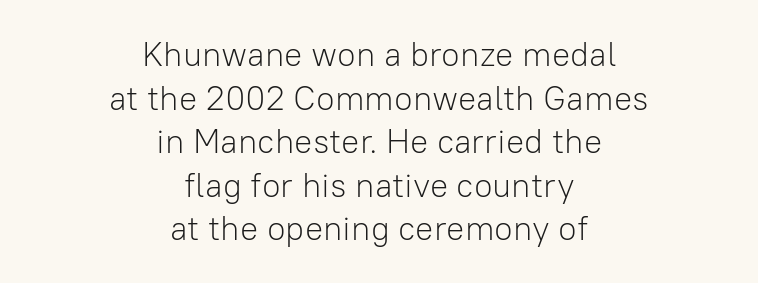
Q: Is the text bold? A: No.
Q: Is the text italic (slanted)? A: No, it is upright.
Q: Is the typeface a serif or a sans-serif typeface? A: Sans-serif.
Q: Is the text underlined? A: No.
Q: How is the paragraph aligned? A: Centered.
Q: Is the spacing between letters normal or unusually wide? A: Normal.
Q: Is the spacing between lines tight, normal or loose? A: Normal.
Q: Width (condensed, normal, or wide)? A: Normal.
Q: Stroke contrast? A: Low.
Q: x-height? A: Medium.
Q: Monospaced? A: No.
